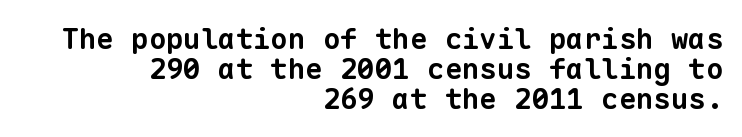
{"serif": "no", "bold": "yes", "weight": "bold", "width": "normal", "stroke_contrast": "low", "x_height": "medium", "monospaced": "yes", "underline": "no", "align": "right", "line_spacing": "tight", "line_spacing_ratio": 1.03, "letter_spacing": "normal", "letter_spacing_em": 0.0, "glyph_px": 29}
